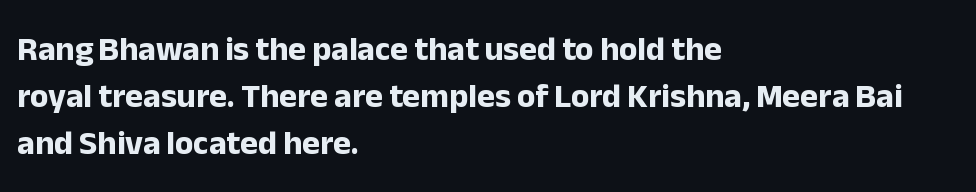
Q: Is the text bold? A: Yes.
Q: Is the text italic (slanted)? A: No, it is upright.
Q: Is the typeface a serif or a sans-serif typeface? A: Sans-serif.
Q: Is the text underlined? A: No.
Q: How is the paragraph aligned? A: Left-aligned.
Q: Is the spacing between letters normal or unusually wide? A: Normal.
Q: Is the spacing between lines tight, normal or loose? A: Normal.
Q: Width (condensed, normal, or wide)? A: Normal.
Q: Stroke contrast? A: Low.
Q: x-height? A: Medium.
Q: Monospaced? A: No.
